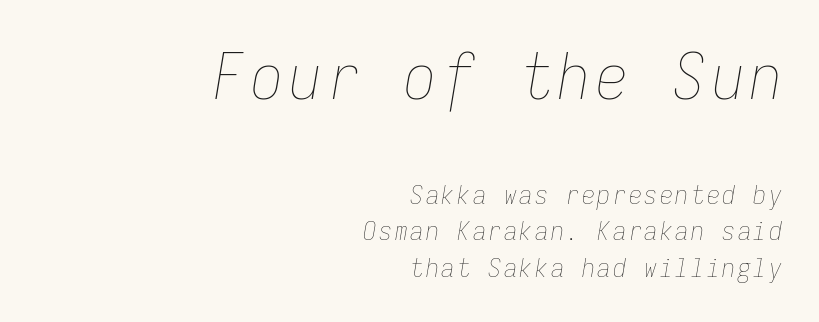
{"italic": "yes", "lean": "right", "slant_degrees": 9, "bold": "no", "weight": "thin", "width": "condensed", "stroke_contrast": "low", "x_height": "medium", "monospaced": "yes", "underline": "no", "align": "right", "line_spacing": "normal", "line_spacing_ratio": 1.4, "larger_block": "first", "size_ratio": 2.46, "glyph_px": 64}
